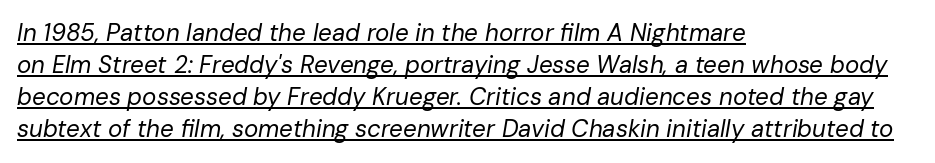
The letters look calm and open, with moderate or lighter stems. The glyphs are accompanied by a horizontal stroke just below them. The rendering applies a slant to the glyphs. Tracking here is standard; glyphs follow each other at the usual distance. The lines in this sample share a left origin and differ only in where they stop. Horizontal bands of white between lines are of average thickness.
